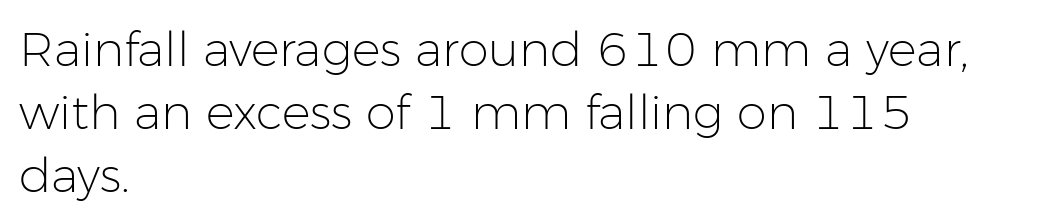
{"serif": "no", "italic": "no", "bold": "no", "weight": "light", "width": "normal", "stroke_contrast": "low", "x_height": "medium", "monospaced": "no", "underline": "no", "align": "left", "line_spacing": "normal", "line_spacing_ratio": 1.31, "letter_spacing": "normal", "letter_spacing_em": 0.0, "glyph_px": 48}
